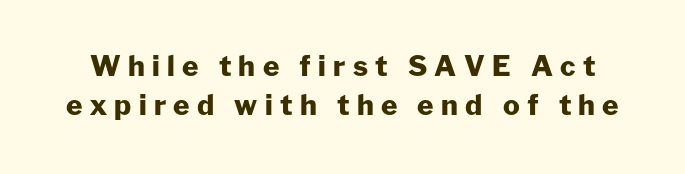
Q: Is the text bold? A: Yes.
Q: Is the text italic (slanted)? A: No, it is upright.
Q: Is the typeface a serif or a sans-serif typeface? A: Sans-serif.
Q: Is the text underlined? A: No.
Q: Is the spacing between letters normal or unusually wide? A: Unusually wide.
Q: Is the spacing between lines tight, normal or loose? A: Normal.
Q: Width (condensed, normal, or wide)? A: Normal.
Q: Stroke contrast? A: Low.
Q: x-height? A: Medium.
Q: Monospaced? A: No.
